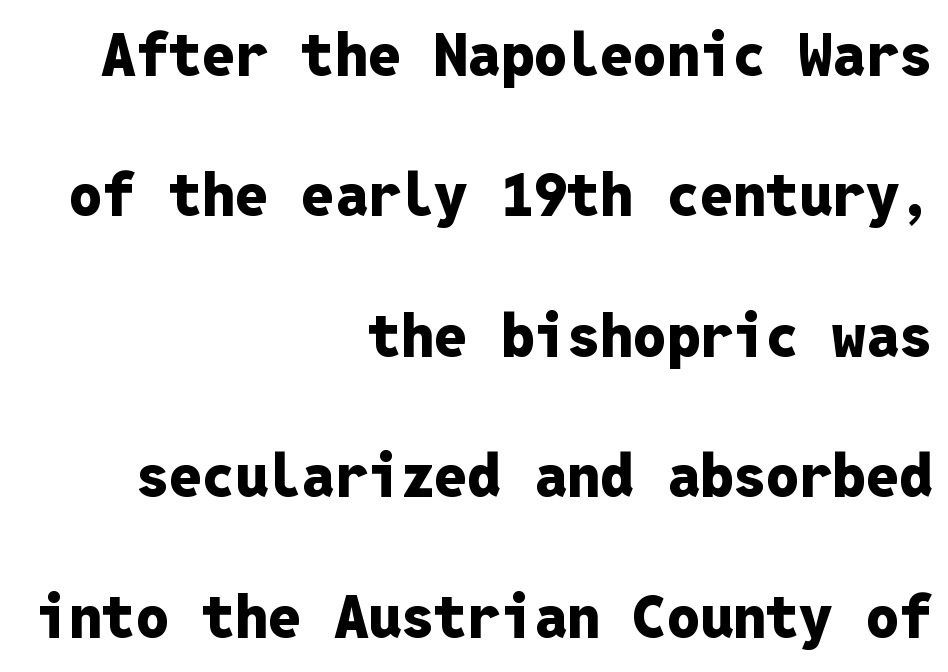
{"serif": "no", "italic": "no", "bold": "yes", "weight": "heavy", "width": "normal", "stroke_contrast": "low", "x_height": "medium", "monospaced": "yes", "underline": "no", "align": "right", "line_spacing": "loose", "line_spacing_ratio": 2.38, "letter_spacing": "normal", "letter_spacing_em": 0.0, "glyph_px": 59}
